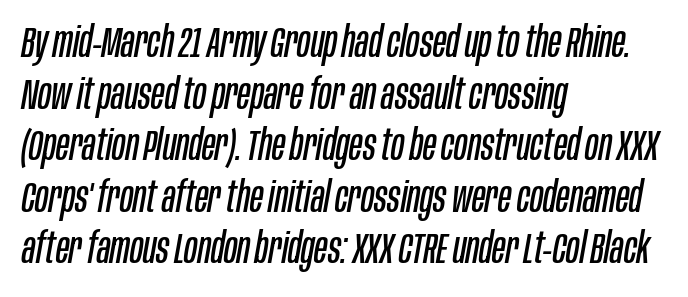
Spacing verdict: proportional, widths tailored to each character. Students, note that the glyphs here touch the page at normal intervals. Only glyphs here, with clear space below each row. All the whitespace from short lines collects on the right. Think standard paragraph weight, or any step lighter than that. Italic? Definitely — the glyphs are oblique.
